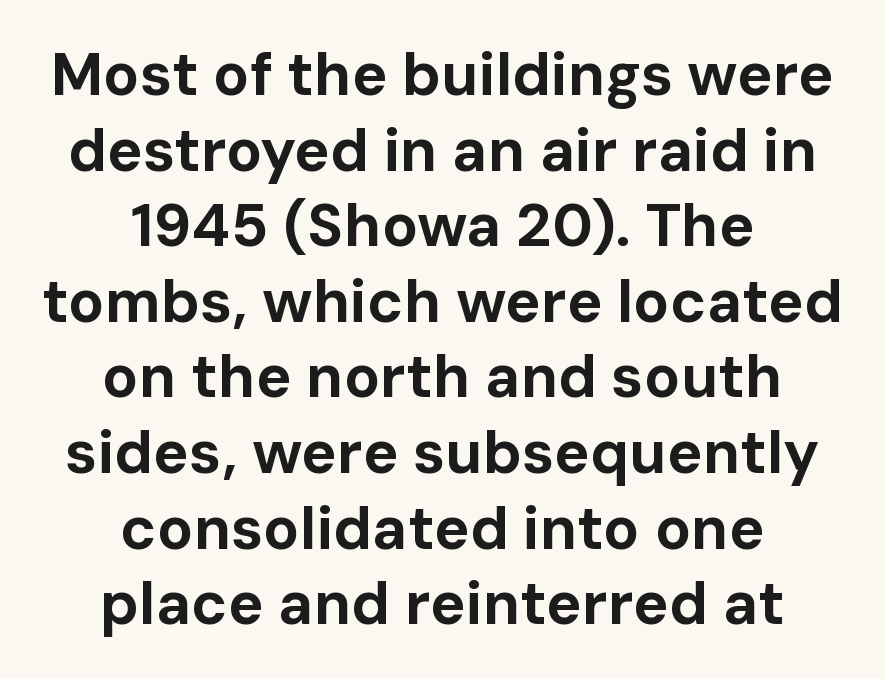
{"serif": "no", "italic": "no", "bold": "yes", "weight": "bold", "width": "normal", "stroke_contrast": "low", "x_height": "medium", "monospaced": "no", "underline": "no", "align": "center", "line_spacing": "normal", "line_spacing_ratio": 1.26, "letter_spacing": "normal", "letter_spacing_em": 0.0, "glyph_px": 60}
